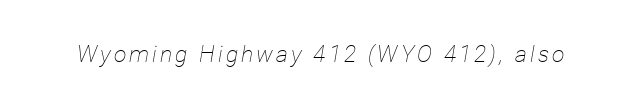
{"italic": "yes", "lean": "right", "slant_degrees": 12, "bold": "no", "underline": "no", "glyph_px": 23}
